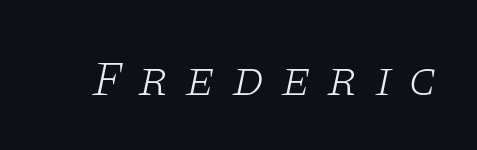
{"serif": "yes", "italic": "yes", "lean": "right", "slant_degrees": 11, "bold": "no", "weight": "light", "width": "wide", "stroke_contrast": "low", "x_height": "large", "monospaced": "no", "underline": "no", "letter_spacing": "wide", "letter_spacing_em": 0.32, "glyph_px": 50}
